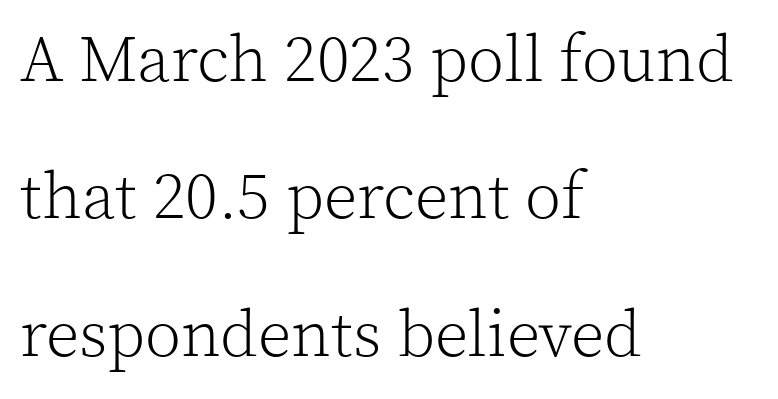
Q: Is the text bold? A: No.
Q: Is the text italic (slanted)? A: No, it is upright.
Q: Is the typeface a serif or a sans-serif typeface? A: Serif.
Q: Is the text underlined? A: No.
Q: How is the paragraph aligned? A: Left-aligned.
Q: Is the spacing between letters normal or unusually wide? A: Normal.
Q: Is the spacing between lines tight, normal or loose? A: Loose.
Q: Width (condensed, normal, or wide)? A: Normal.
Q: x-height? A: Medium.
Q: Monospaced? A: No.
